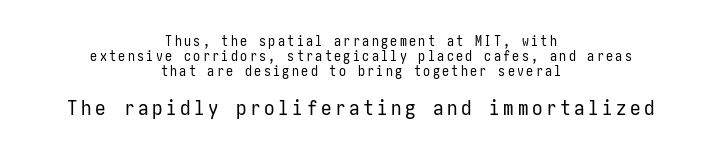
The image shows 21 px text type, upright; set centered, tight line spacing (1.08x), not underlined; the second (bottom) block is 1.5x larger.
